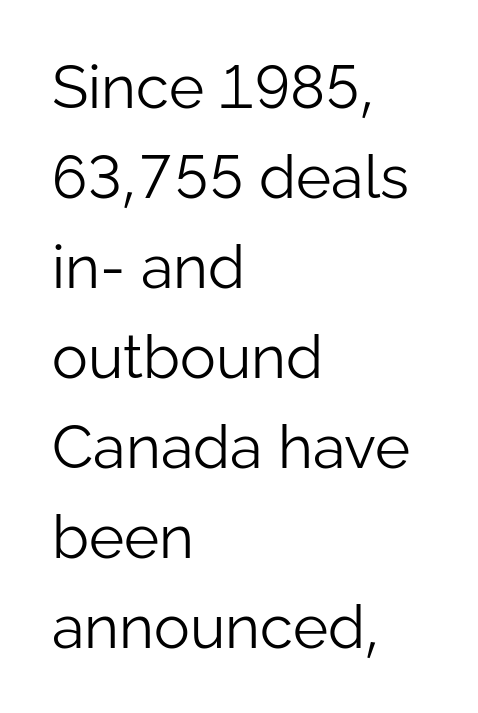
The ragged edge is on the right, which tells us the setting is flush left. Tracking value appears to be zero — textbook default spacing. The letters advance in unequal steps, a hallmark of proportional type. Characters remain perfectly vertical along every line.
